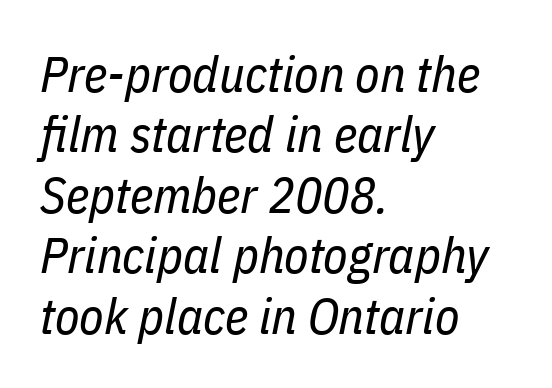
Q: Is the text bold? A: No.
Q: Is the text italic (slanted)? A: Yes, it leans right by about 11 degrees.
Q: Is the text underlined? A: No.
Q: How is the paragraph aligned? A: Left-aligned.
Q: Is the spacing between letters normal or unusually wide? A: Normal.
Q: Width (condensed, normal, or wide)? A: Condensed.
Q: Stroke contrast? A: Low.
Q: x-height? A: Medium.
Q: Monospaced? A: No.
